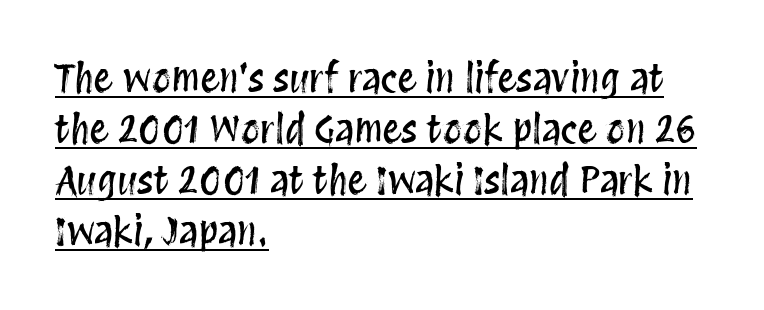
The lettering stays uniformly vertical, giving the passage a roman look. The face used here appears with an underline applied. Normally led — the rows are evenly, conventionally spaced. Compared with typical body copy, the letter spacing here is the same.
